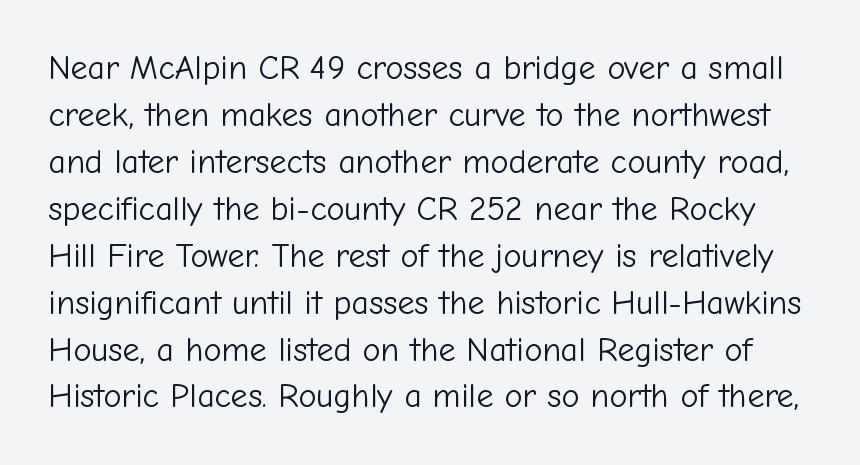
Q: Is the text bold? A: No.
Q: Is the text italic (slanted)? A: No, it is upright.
Q: Is the typeface a serif or a sans-serif typeface? A: Sans-serif.
Q: Is the text underlined? A: No.
Q: Is the spacing between letters normal or unusually wide? A: Normal.
Q: Is the spacing between lines tight, normal or loose? A: Normal.
Q: Width (condensed, normal, or wide)? A: Normal.
Q: Stroke contrast? A: Low.
Q: x-height? A: Medium.
Q: Monospaced? A: No.
